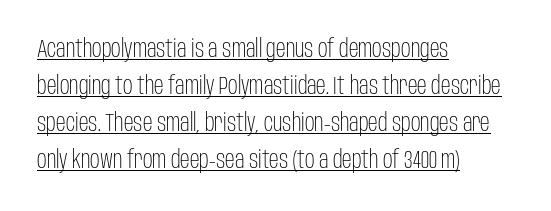
Q: Is the text bold? A: No.
Q: Is the text italic (slanted)? A: No, it is upright.
Q: Is the text underlined? A: Yes.
Q: How is the paragraph aligned? A: Left-aligned.
Q: Is the spacing between letters normal or unusually wide? A: Normal.
Q: Is the spacing between lines tight, normal or loose? A: Normal.
